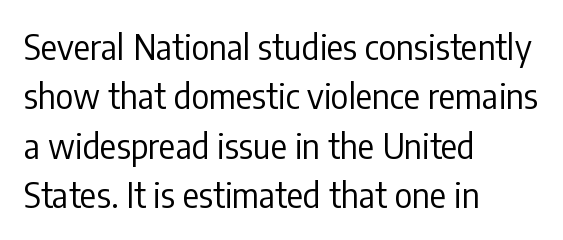
Q: Is the text bold? A: No.
Q: Is the text italic (slanted)? A: No, it is upright.
Q: Is the typeface a serif or a sans-serif typeface? A: Sans-serif.
Q: Is the text underlined? A: No.
Q: How is the paragraph aligned? A: Left-aligned.
Q: Is the spacing between letters normal or unusually wide? A: Normal.
Q: Is the spacing between lines tight, normal or loose? A: Normal.
Q: Width (condensed, normal, or wide)? A: Condensed.
Q: Stroke contrast? A: Low.
Q: x-height? A: Medium.
Q: Monospaced? A: No.
